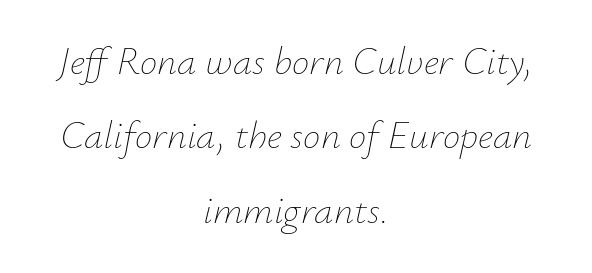
{"italic": "yes", "lean": "right", "slant_degrees": 12, "bold": "no", "weight": "thin", "width": "normal", "stroke_contrast": "low", "x_height": "small", "monospaced": "no", "underline": "no", "align": "center", "line_spacing": "loose", "line_spacing_ratio": 1.91, "letter_spacing": "normal", "letter_spacing_em": 0.0, "glyph_px": 39}
